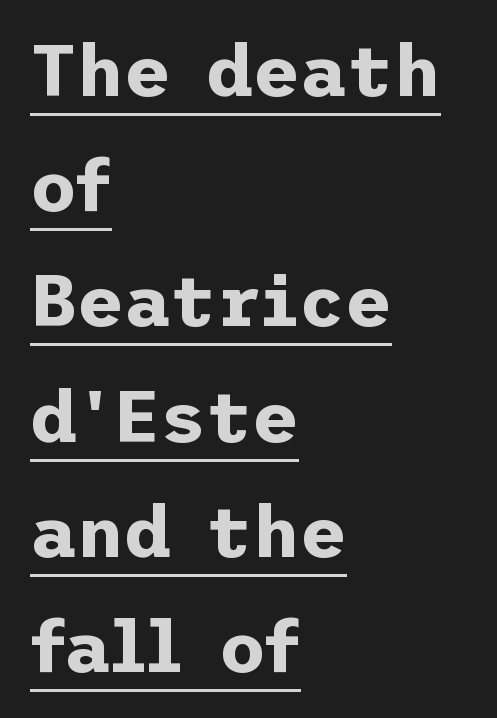
The image shows 72 px bold sans-serif type, upright; set left-aligned, normal line spacing (1.6x), normal letter spacing, underlined; low stroke contrast and a medium x-height.
